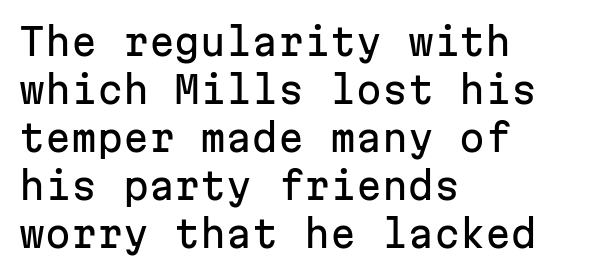
{"serif": "no", "italic": "no", "width": "normal", "stroke_contrast": "low", "x_height": "medium", "monospaced": "yes", "underline": "no", "align": "left", "line_spacing": "normal", "line_spacing_ratio": 1.3, "letter_spacing": "normal", "letter_spacing_em": 0.0, "glyph_px": 37}
